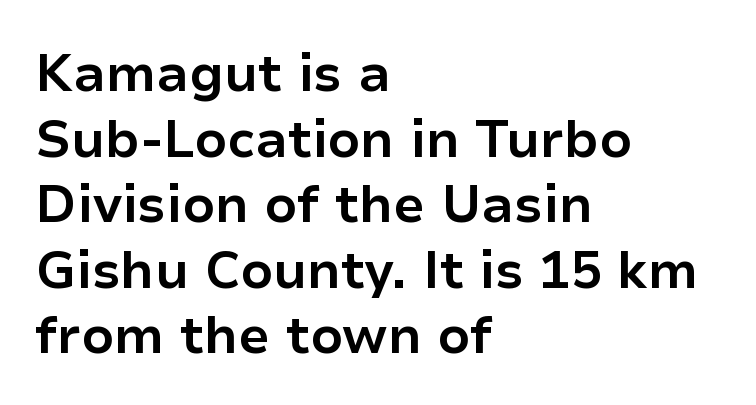
Spacing verdict: proportional, widths tailored to each character. The typesetting leans heavy: a genuine bold. The lines are quadded left. No feet cap the strokes, marking this as sans-serif type. Italic: no, the glyphs are upright roman. Honestly, the letter spacing is just normal — you wouldn't notice it.
